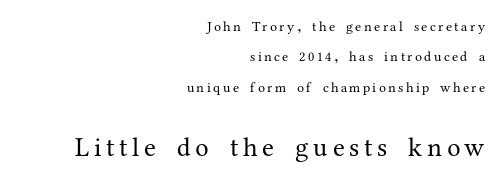
Q: Is the text bold? A: No.
Q: Is the text italic (slanted)? A: No, it is upright.
Q: Is the text underlined? A: No.
Q: How is the paragraph aligned? A: Right-aligned.
Q: Is the spacing between lines tight, normal or loose? A: Loose.
Q: Which block of text is set in a larger size, the first (top) or the second (bottom)? A: The second (bottom) one.
